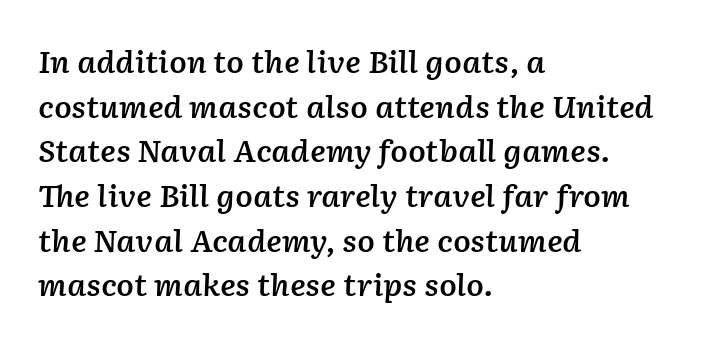
Q: Is the text bold? A: Semi-bold.
Q: Is the text italic (slanted)? A: Yes, it leans right by about 2 degrees.
Q: Is the text underlined? A: No.
Q: How is the paragraph aligned? A: Left-aligned.
Q: Is the spacing between letters normal or unusually wide? A: Normal.
Q: Is the spacing between lines tight, normal or loose? A: Normal.
Q: Width (condensed, normal, or wide)? A: Normal.
Q: Stroke contrast? A: Low.
Q: x-height? A: Medium.
Q: Monospaced? A: No.
